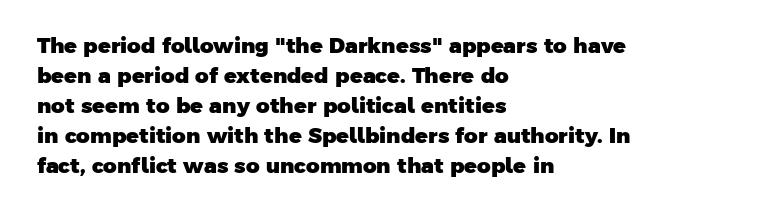
Q: Is the text bold? A: Yes.
Q: Is the text underlined? A: No.
Q: How is the paragraph aligned? A: Left-aligned.
Q: Is the spacing between letters normal or unusually wide? A: Normal.
Q: Is the spacing between lines tight, normal or loose? A: Normal.
